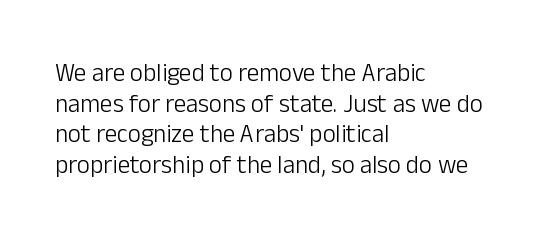
Q: Is the text bold? A: No.
Q: Is the text italic (slanted)? A: No, it is upright.
Q: Is the text underlined? A: No.
Q: How is the paragraph aligned? A: Left-aligned.
Q: Is the spacing between letters normal or unusually wide? A: Normal.
